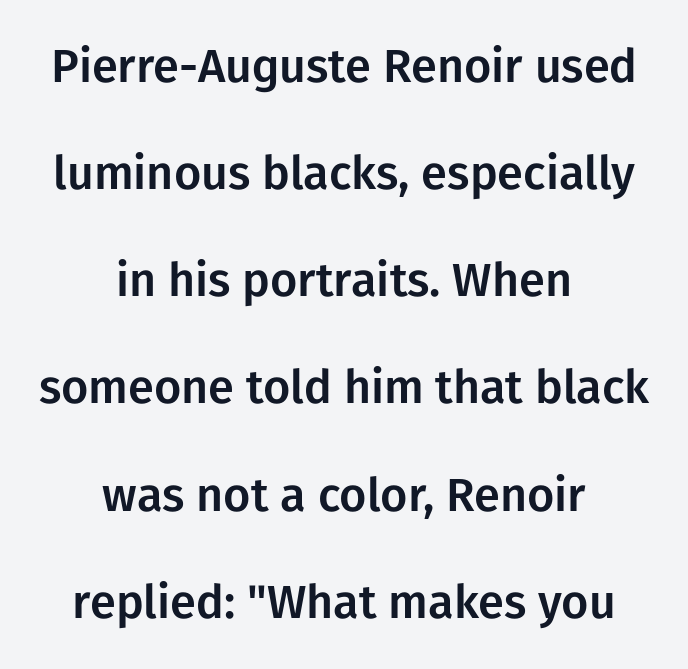
A typesetter would call this leading open, well beyond the default. You could call the tracking neutral — neither tight nor loose. The typesetter chose a symmetrical, centered arrangement here. Note the varied advance widths — an 'i' is clearly narrower than an 'm'. Regarding serifs, this sample does without them. Upright lettering throughout.
